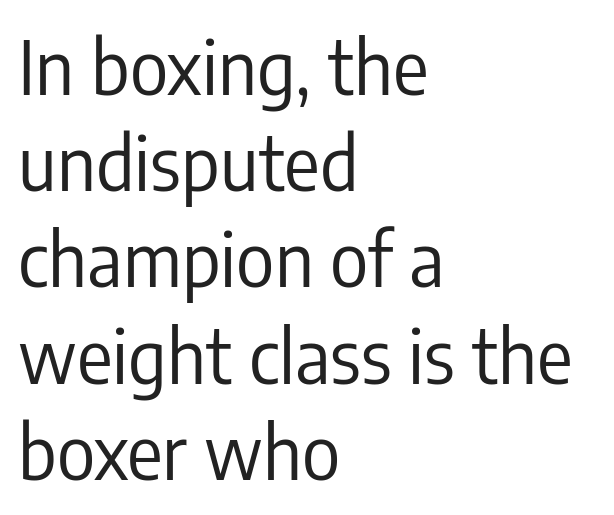
Do the characters align in a grid? No, the font is proportional. The face used here is rendered with its standard letterfit. Regarding serifs, this sample does without them. Descender tails drop into unmarked territory. Regular leading.
